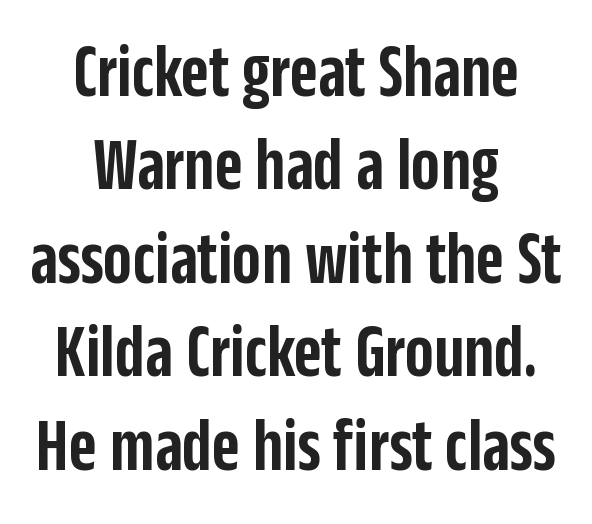
The image shows 76 px semibold, condensed sans-serif type, upright; set centered, line spacing 1.23x, normal letter spacing, not underlined; low stroke contrast and a large x-height.
